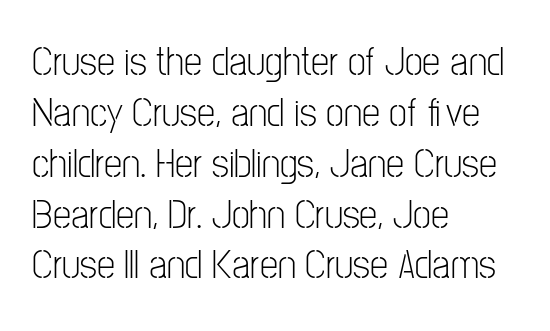
{"serif": "no", "italic": "no", "bold": "no", "weight": "light", "width": "condensed", "stroke_contrast": "low", "x_height": "medium", "monospaced": "no", "underline": "no", "align": "left", "line_spacing_ratio": 1.24, "letter_spacing": "normal", "letter_spacing_em": 0.0, "glyph_px": 41}
